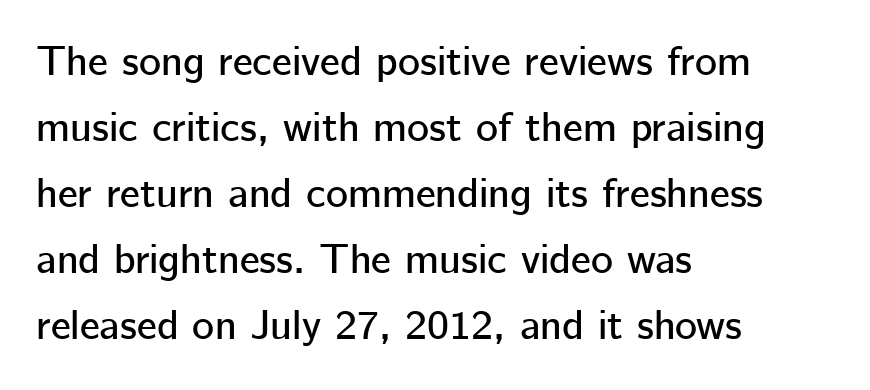
The image shows 42 px sans-serif type, upright; set left-aligned, normal line spacing (1.57x), normal letter spacing, not underlined; low stroke contrast and a medium x-height.
